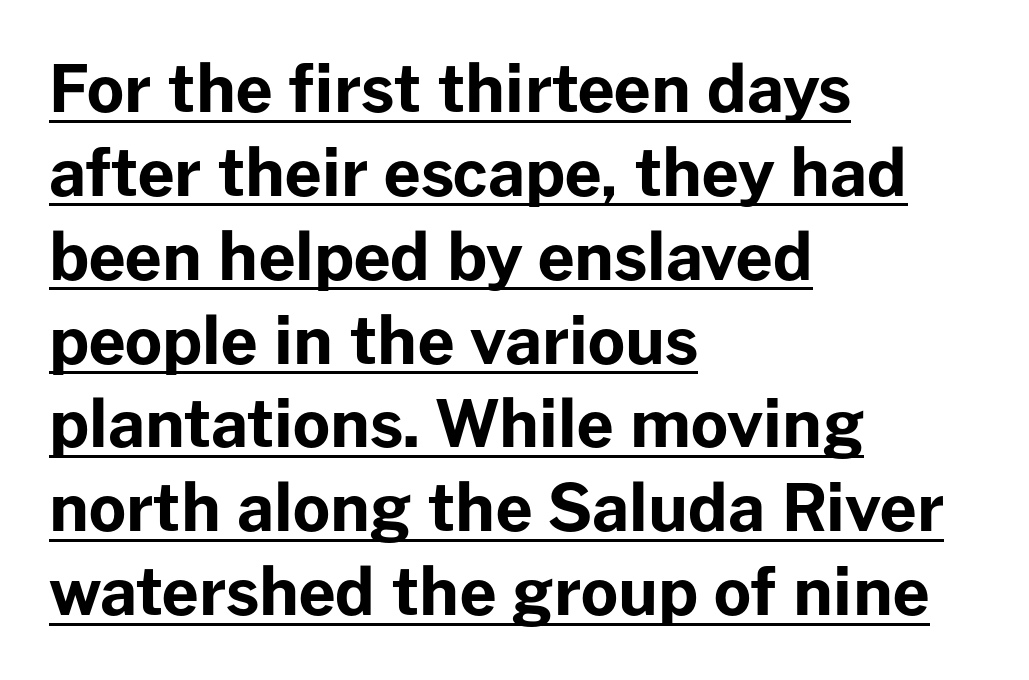
Proportional: the letters do not fall into vertical columns. The letters carry no serifs — their stems end cleanly without finishing strokes. A dark, heavy texture on the line: the type is bold. The lines are quadded left. The type is set solid horizontally, with unmodified tracking.
